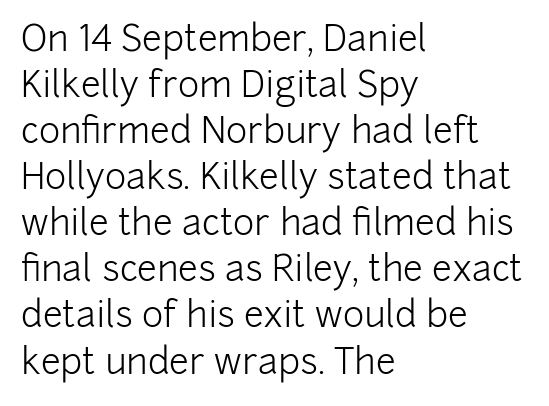
The image shows 36 px light sans-serif type, upright; set left-aligned, normal line spacing (1.28x), normal letter spacing, not underlined; low stroke contrast and a medium x-height.
